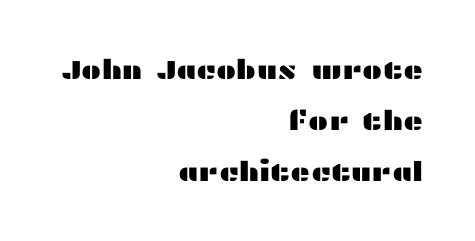
The image shows 27 px text type, upright; set right-aligned, line spacing 1.88x, normal letter spacing, not underlined.
